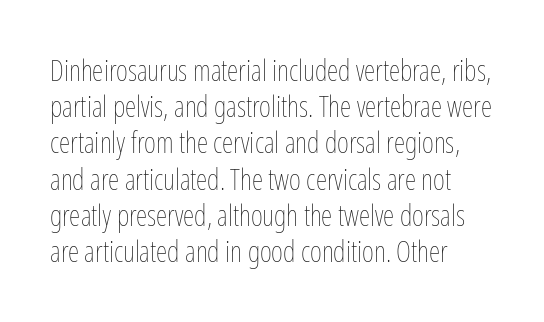
{"italic": "no", "bold": "no", "weight": "thin", "width": "condensed", "stroke_contrast": "low", "x_height": "medium", "monospaced": "no", "underline": "no", "align": "left", "line_spacing": "normal", "line_spacing_ratio": 1.25, "letter_spacing": "normal", "letter_spacing_em": 0.0, "glyph_px": 29}
